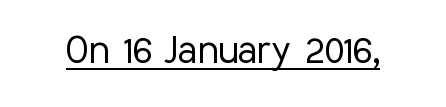
The image shows 46 px light, condensed sans-serif type, upright; set normal letter spacing, underlined; low stroke contrast and a medium x-height.
